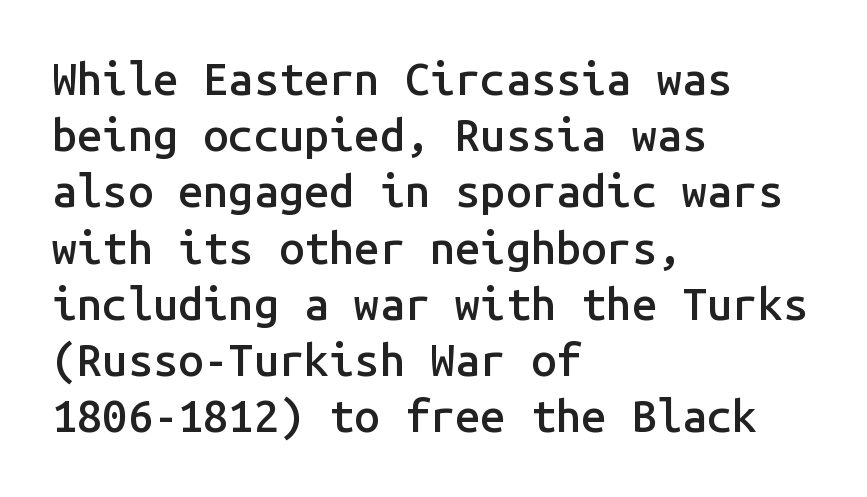
{"serif": "no", "italic": "no", "bold": "semi", "weight": "semibold", "width": "normal", "stroke_contrast": "low", "x_height": "medium", "monospaced": "yes", "underline": "no", "align": "left", "line_spacing": "normal", "line_spacing_ratio": 1.25, "letter_spacing": "normal", "letter_spacing_em": 0.0, "glyph_px": 45}
